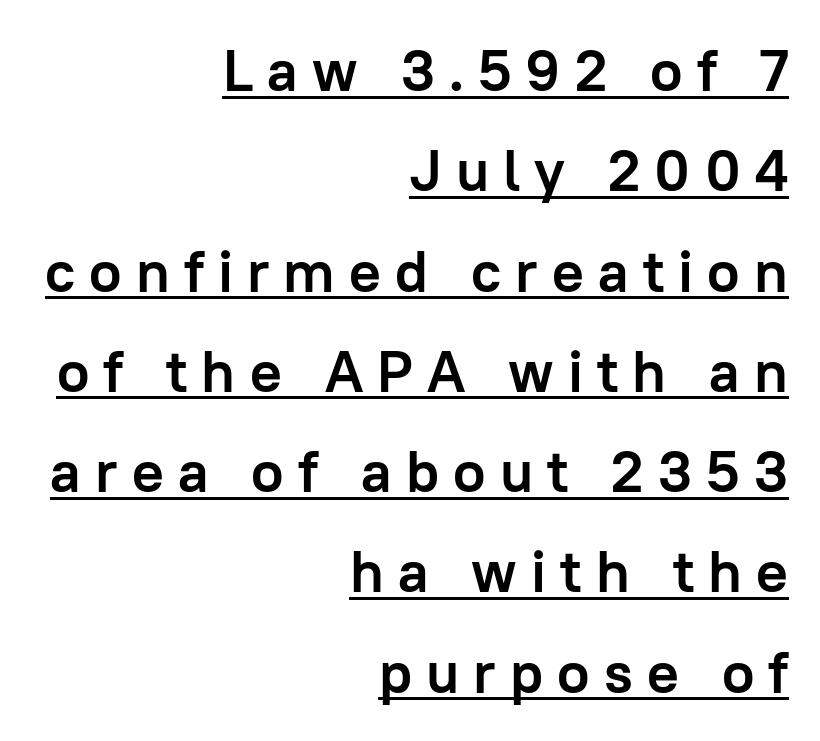
The image shows 59 px semibold sans-serif type, upright; set right-aligned, normal line spacing (1.7x), unusually wide letter spacing (+0.24 em), underlined; low stroke contrast and a medium x-height.
